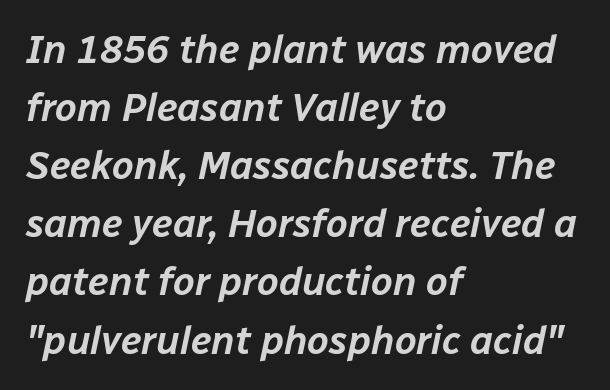
{"italic": "yes", "lean": "right", "slant_degrees": 12, "width": "normal", "stroke_contrast": "low", "x_height": "medium", "monospaced": "no", "underline": "no", "align": "left", "line_spacing": "normal", "line_spacing_ratio": 1.49, "letter_spacing": "normal", "letter_spacing_em": 0.0, "glyph_px": 39}
